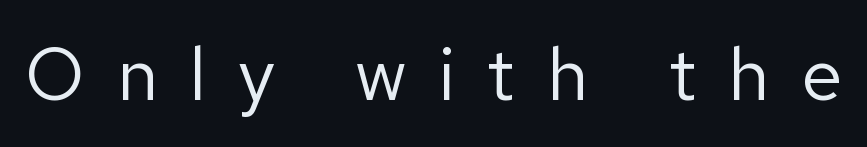
Q: Is the text bold? A: No.
Q: Is the text italic (slanted)? A: No, it is upright.
Q: Is the typeface a serif or a sans-serif typeface? A: Sans-serif.
Q: Is the text underlined? A: No.
Q: Is the spacing between letters normal or unusually wide? A: Unusually wide.
Q: Width (condensed, normal, or wide)? A: Normal.
Q: Stroke contrast? A: Low.
Q: x-height? A: Medium.
Q: Monospaced? A: No.
